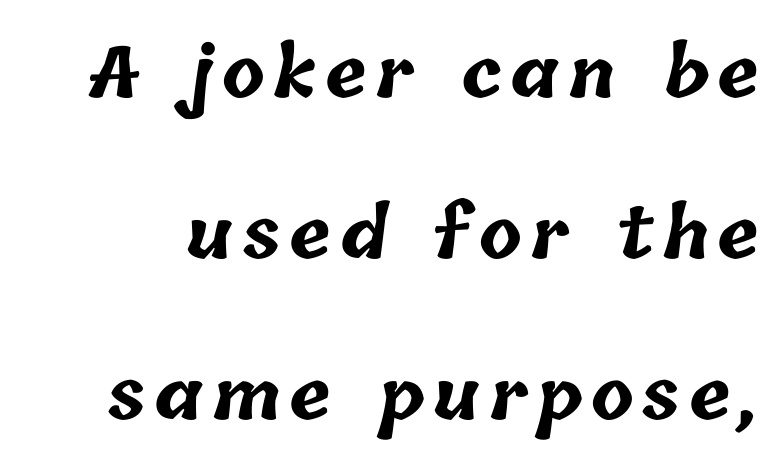
The image shows 70 px bold type; set loose line spacing (2.3x), not underlined; low stroke contrast and a medium x-height.
